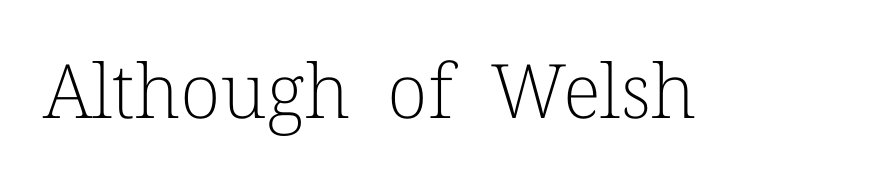
Q: Is the text bold? A: No.
Q: Is the text italic (slanted)? A: No, it is upright.
Q: Is the typeface a serif or a sans-serif typeface? A: Serif.
Q: Is the text underlined? A: No.
Q: Is the spacing between letters normal or unusually wide? A: Normal.
Q: Width (condensed, normal, or wide)? A: Normal.
Q: Stroke contrast? A: Low.
Q: x-height? A: Medium.
Q: Monospaced? A: No.
